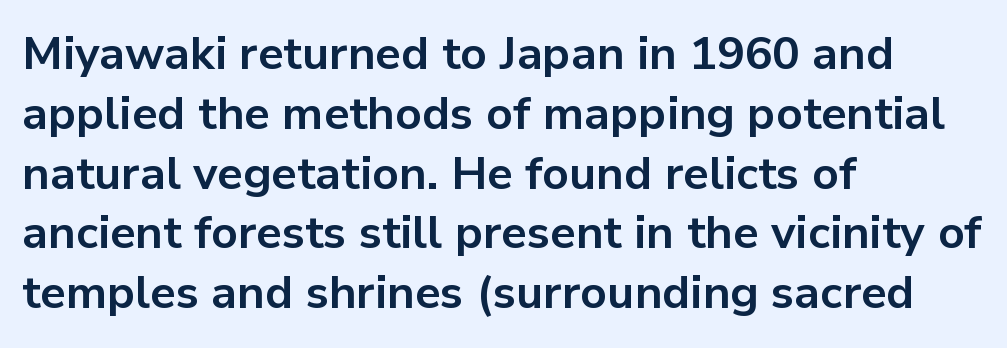
The image shows 46 px bold sans-serif type, upright; set left-aligned, normal line spacing (1.3x), normal letter spacing, not underlined; low stroke contrast and a medium x-height.
